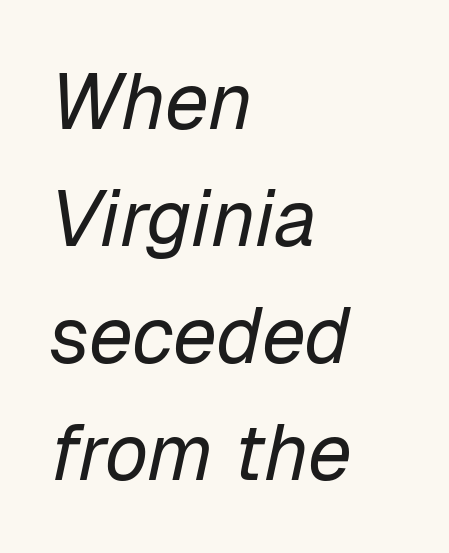
Q: Is the text bold? A: No.
Q: Is the text italic (slanted)? A: Yes, it leans right by about 12 degrees.
Q: Is the text underlined? A: No.
Q: How is the paragraph aligned? A: Left-aligned.
Q: Is the spacing between letters normal or unusually wide? A: Normal.
Q: Is the spacing between lines tight, normal or loose? A: Normal.
Q: Width (condensed, normal, or wide)? A: Normal.
Q: Stroke contrast? A: Low.
Q: x-height? A: Medium.
Q: Monospaced? A: No.
